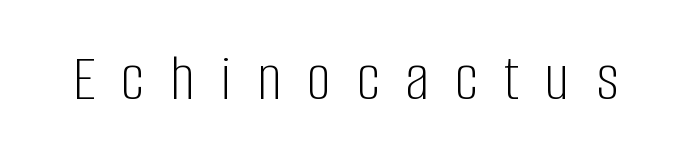
Letterform terminals end flat and unadorned throughout the passage. Is the type heavy? It reads as light-to-regular instead. Is the letter spacing exaggerated? Yes — the characters are pushed far apart. The string is rendered with underlining switched off. This sample uses an upright cut, with every glyph sitting square on the baseline.
